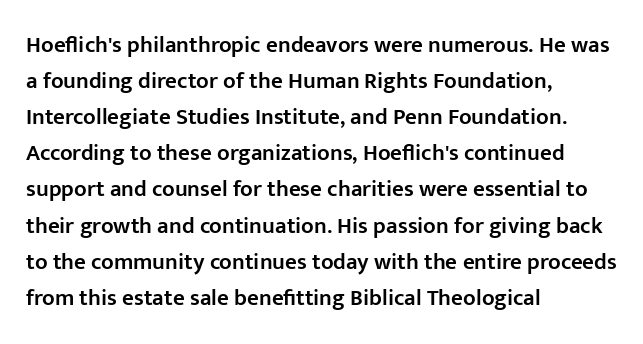
All the whitespace from short lines collects on the right. The space between consecutive lines is moderate. The type is set solid horizontally, with unmodified tracking. Does the lettering tilt? It doesn't — this is upright. Is the type bold? Partly — it's a semibold, heavier than regular but not fully bold.
